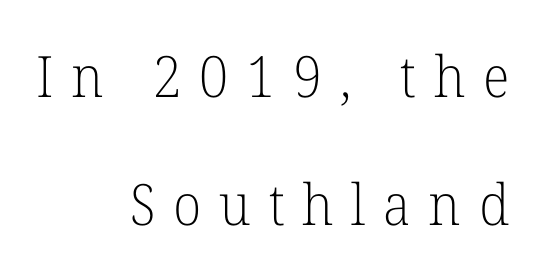
Q: Is the text bold? A: No.
Q: Is the text italic (slanted)? A: No, it is upright.
Q: Is the typeface a serif or a sans-serif typeface? A: Serif.
Q: Is the text underlined? A: No.
Q: How is the paragraph aligned? A: Right-aligned.
Q: Is the spacing between letters normal or unusually wide? A: Unusually wide.
Q: Is the spacing between lines tight, normal or loose? A: Loose.
Q: Width (condensed, normal, or wide)? A: Normal.
Q: Stroke contrast? A: Low.
Q: x-height? A: Medium.
Q: Monospaced? A: No.
